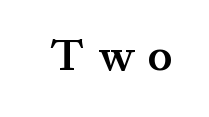
The image shows 44 px semibold serif type, upright; set unusually wide letter spacing (+0.33 em), not underlined; medium stroke contrast and a medium x-height.
